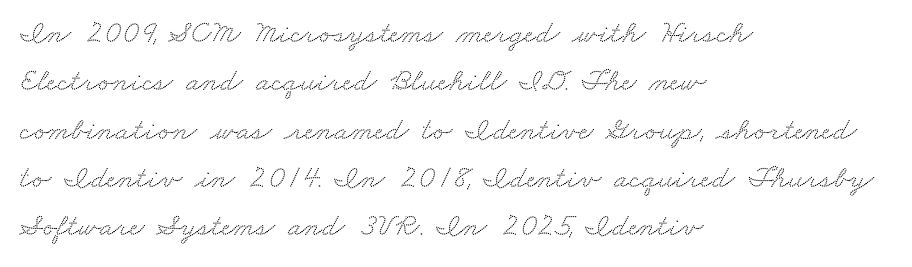
Type style note: has serifs. The gap between lines stays unmarked. Quick note: interline space is typical. Standard letterfit; no display-style spreading of the glyphs. The passage shown is typed in a proportional face where columns would drift.
